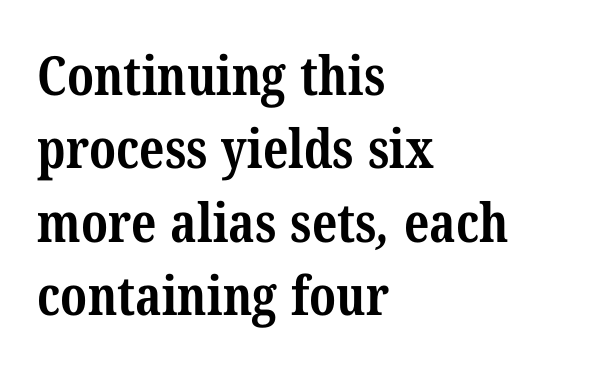
{"serif": "yes", "bold": "yes", "weight": "bold", "width": "condensed", "stroke_contrast": "medium", "x_height": "medium", "monospaced": "no", "underline": "no", "align": "left", "line_spacing": "normal", "line_spacing_ratio": 1.36, "letter_spacing": "normal", "letter_spacing_em": 0.0, "glyph_px": 54}
